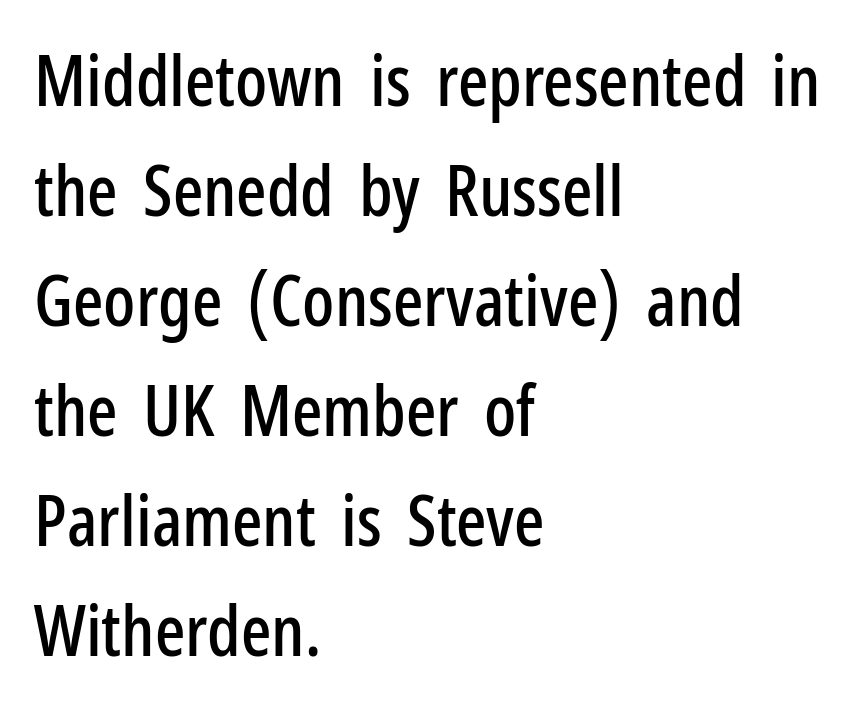
Q: Is the text italic (slanted)? A: No, it is upright.
Q: Is the typeface a serif or a sans-serif typeface? A: Sans-serif.
Q: Is the text underlined? A: No.
Q: How is the paragraph aligned? A: Left-aligned.
Q: Is the spacing between letters normal or unusually wide? A: Normal.
Q: Is the spacing between lines tight, normal or loose? A: Normal.
Q: Width (condensed, normal, or wide)? A: Condensed.
Q: Stroke contrast? A: Low.
Q: x-height? A: Medium.
Q: Monospaced? A: No.
